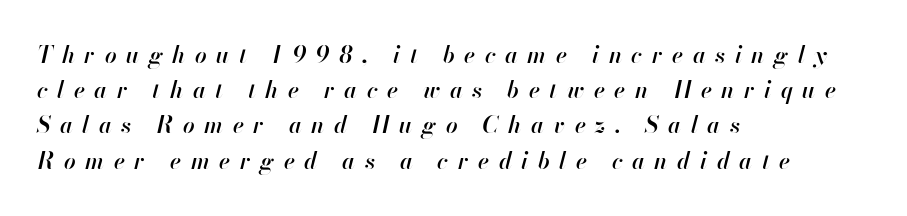
{"italic": "yes", "lean": "right", "slant_degrees": 13, "bold": "semi", "underline": "no", "align": "left", "line_spacing": "normal", "line_spacing_ratio": 1.53, "letter_spacing": "wide", "letter_spacing_em": 0.42, "glyph_px": 23}
